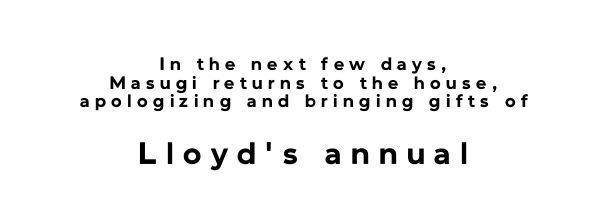
The image shows 31 px bold sans-serif type, upright; set centered, tight line spacing (1.04x), unusually wide letter spacing (+0.3 em), not underlined; the second (bottom) block is 1.72x larger; low stroke contrast and a medium x-height.
